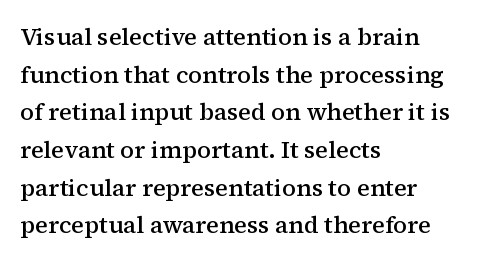
If you drew a ruler down the left edge, every line would touch it. Successive baselines arrive at the customary interval. The passage shown is semibold, sitting just below true bold. Style check: upright.
